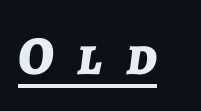
{"italic": "yes", "lean": "right", "slant_degrees": 7, "bold": "yes", "weight": "bold", "width": "normal", "stroke_contrast": "low", "x_height": "medium", "monospaced": "no", "underline": "yes", "letter_spacing": "wide", "letter_spacing_em": 0.43, "glyph_px": 55}
